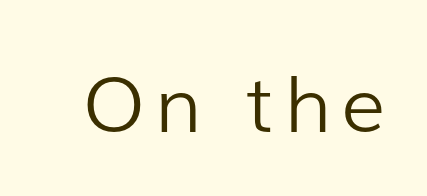
Q: Is the text bold? A: No.
Q: Is the text italic (slanted)? A: No, it is upright.
Q: Is the typeface a serif or a sans-serif typeface? A: Sans-serif.
Q: Is the text underlined? A: No.
Q: Width (condensed, normal, or wide)? A: Normal.
Q: Stroke contrast? A: Low.
Q: x-height? A: Medium.
Q: Monospaced? A: No.
